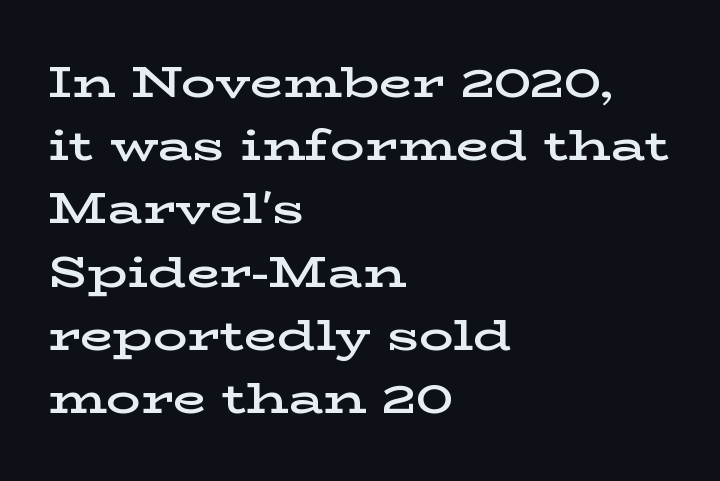
The image shows 43 px semibold, wide serif type, upright; set left-aligned, normal line spacing (1.47x), normal letter spacing, not underlined; low stroke contrast and a medium x-height.
